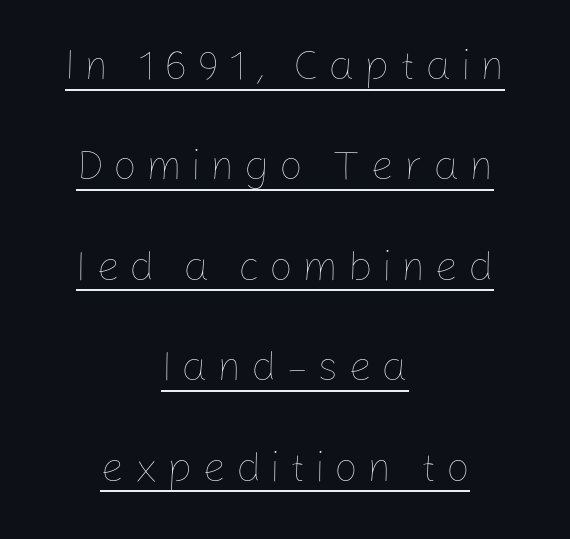
The image shows 42 px thin type, upright; set centered, loose line spacing (2.39x), unusually wide letter spacing (+0.22 em), underlined; low stroke contrast and a medium x-height.
